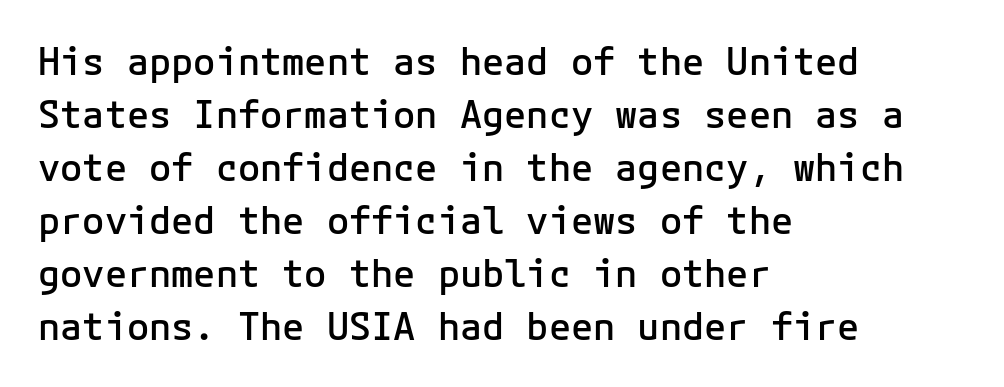
Q: Is the text bold? A: Semi-bold.
Q: Is the text italic (slanted)? A: No, it is upright.
Q: Is the typeface a serif or a sans-serif typeface? A: Sans-serif.
Q: Is the text underlined? A: No.
Q: How is the paragraph aligned? A: Left-aligned.
Q: Is the spacing between letters normal or unusually wide? A: Normal.
Q: Is the spacing between lines tight, normal or loose? A: Normal.
Q: Width (condensed, normal, or wide)? A: Normal.
Q: Stroke contrast? A: Low.
Q: x-height? A: Medium.
